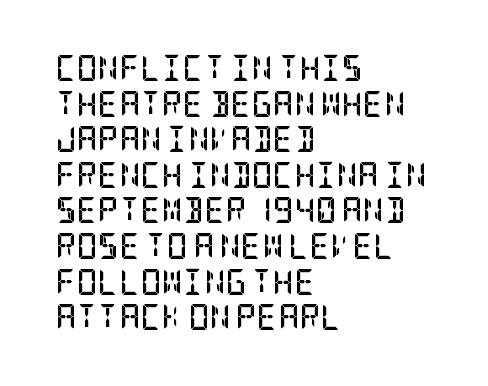
Q: Is the text bold? A: Yes.
Q: Is the text italic (slanted)? A: No, it is upright.
Q: Is the text underlined? A: No.
Q: How is the paragraph aligned? A: Left-aligned.
Q: Is the spacing between letters normal or unusually wide? A: Normal.
Q: Is the spacing between lines tight, normal or loose? A: Normal.
